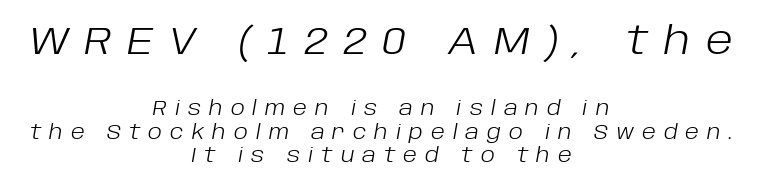
{"italic": "yes", "lean": "right", "slant_degrees": 10, "bold": "no", "weight": "light", "width": "normal", "stroke_contrast": "low", "x_height": "large", "monospaced": "no", "underline": "no", "align": "center", "line_spacing_ratio": 1.16, "letter_spacing": "wide", "letter_spacing_em": 0.4, "larger_block": "first", "size_ratio": 1.95, "glyph_px": 39}
